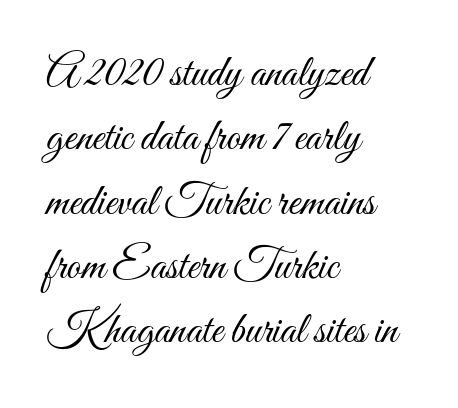
{"bold": "no", "weight": "light", "width": "condensed", "stroke_contrast": "medium", "x_height": "small", "monospaced": "no", "underline": "no", "align": "left", "line_spacing": "normal", "line_spacing_ratio": 1.43, "letter_spacing": "normal", "letter_spacing_em": 0.0, "glyph_px": 45}
